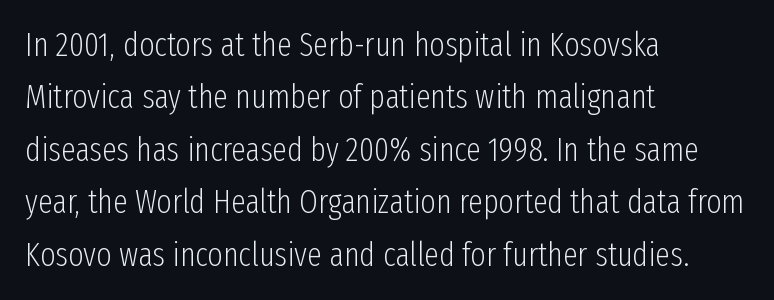
Q: Is the text bold? A: No.
Q: Is the text italic (slanted)? A: No, it is upright.
Q: Is the typeface a serif or a sans-serif typeface? A: Sans-serif.
Q: Is the text underlined? A: No.
Q: How is the paragraph aligned? A: Left-aligned.
Q: Is the spacing between letters normal or unusually wide? A: Normal.
Q: Is the spacing between lines tight, normal or loose? A: Normal.
Q: Width (condensed, normal, or wide)? A: Condensed.
Q: Stroke contrast? A: Low.
Q: x-height? A: Medium.
Q: Monospaced? A: No.
